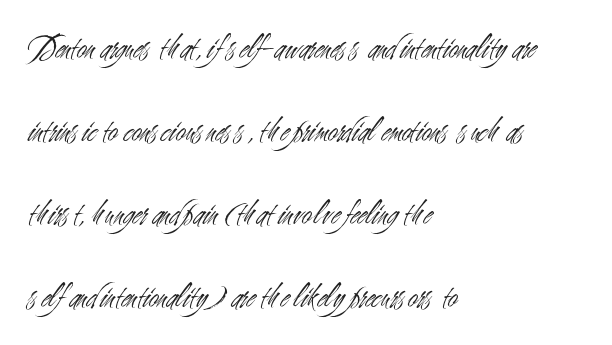
The image shows 34 px light, condensed sans-serif type; set left-aligned, loose line spacing (2.44x), normal letter spacing, not underlined; medium stroke contrast and a small x-height.
